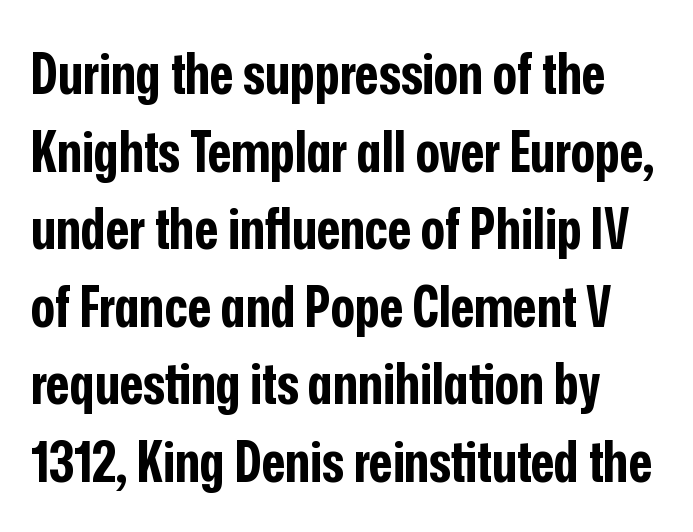
{"serif": "no", "italic": "no", "bold": "yes", "weight": "bold", "width": "condensed", "stroke_contrast": "low", "x_height": "medium", "monospaced": "no", "underline": "no", "line_spacing": "normal", "line_spacing_ratio": 1.36, "letter_spacing": "normal", "letter_spacing_em": 0.0, "glyph_px": 57}
